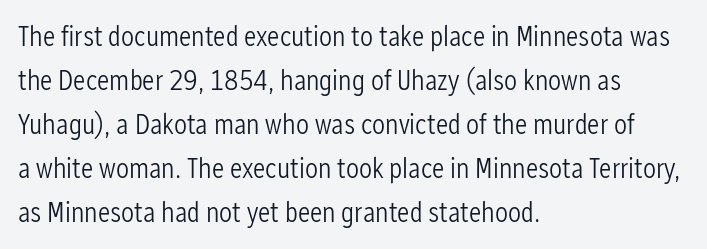
The image shows 29 px light, condensed sans-serif type, upright; set left-aligned, normal line spacing (1.52x), normal letter spacing, not underlined; low stroke contrast and a medium x-height.
